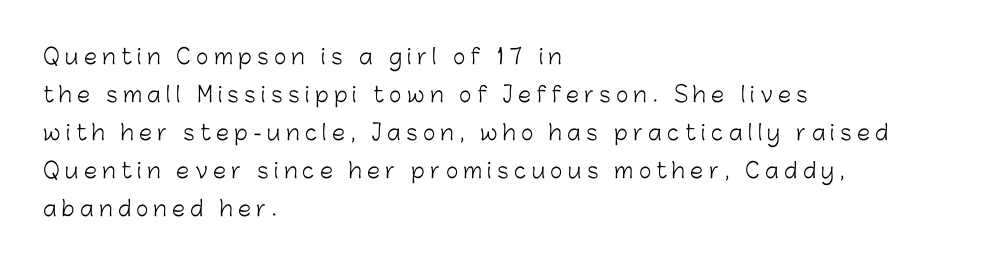
The image shows 21 px text type, upright; set left-aligned, line spacing 1.81x, unusually wide letter spacing (+0.26 em), not underlined.
